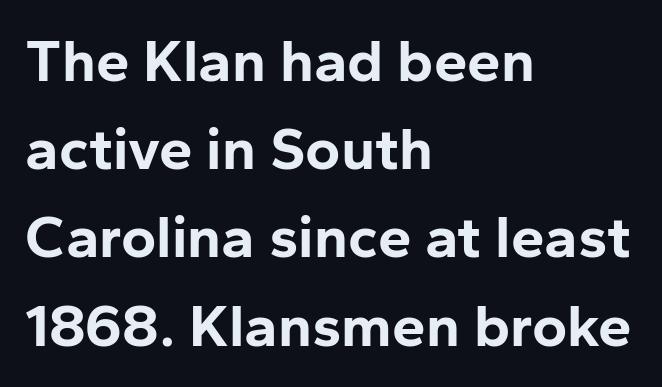
Q: Is the text bold? A: Yes.
Q: Is the text italic (slanted)? A: No, it is upright.
Q: Is the typeface a serif or a sans-serif typeface? A: Sans-serif.
Q: Is the text underlined? A: No.
Q: How is the paragraph aligned? A: Left-aligned.
Q: Is the spacing between letters normal or unusually wide? A: Normal.
Q: Is the spacing between lines tight, normal or loose? A: Normal.
Q: Width (condensed, normal, or wide)? A: Normal.
Q: Stroke contrast? A: Low.
Q: x-height? A: Medium.
Q: Monospaced? A: No.
